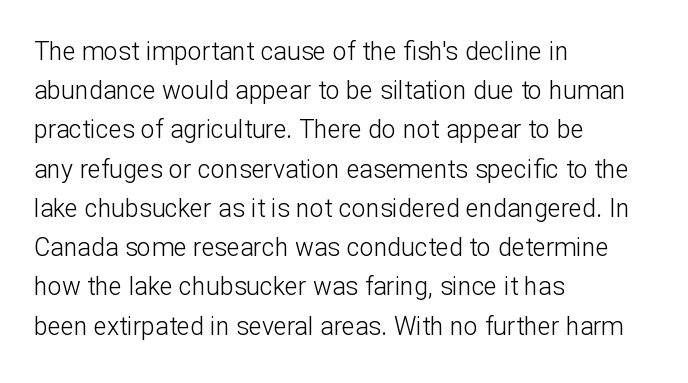
{"italic": "no", "bold": "no", "underline": "no", "align": "left", "line_spacing": "normal", "line_spacing_ratio": 1.57, "letter_spacing": "normal", "letter_spacing_em": 0.0, "glyph_px": 25}
